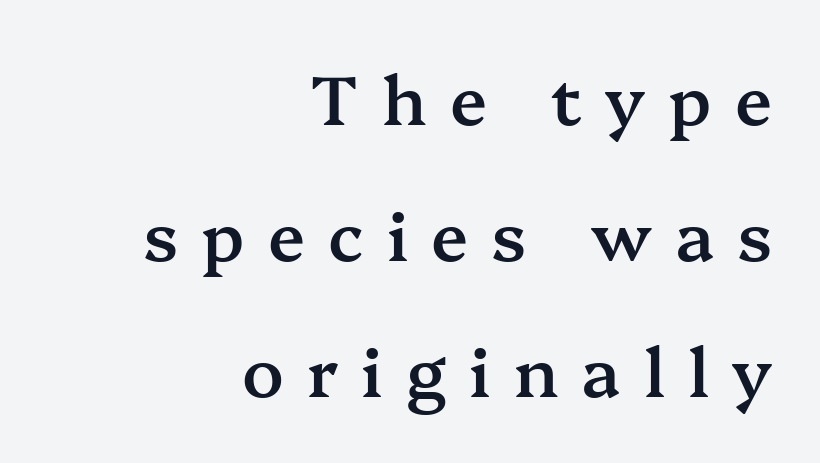
The image shows 68 px semibold serif type, upright; set right-aligned, loose line spacing (2.0x), unusually wide letter spacing (+0.34 em), not underlined; medium stroke contrast and a medium x-height.
